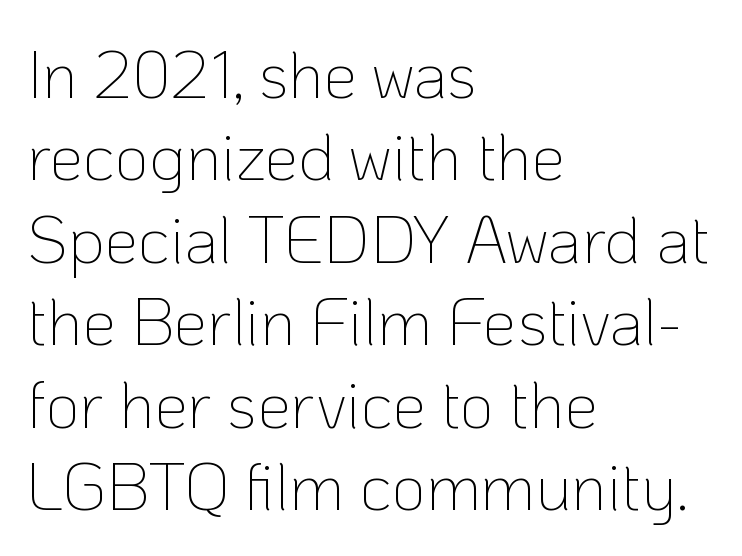
The image shows 67 px thin sans-serif type, upright; set left-aligned, line spacing 1.23x, normal letter spacing, not underlined; low stroke contrast and a medium x-height.
